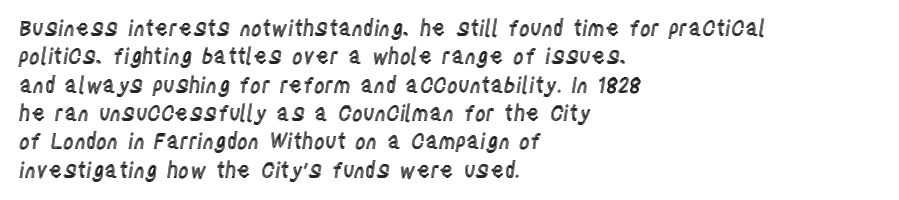
Q: Is the text italic (slanted)? A: Yes.
Q: Is the text underlined? A: No.
Q: How is the paragraph aligned? A: Left-aligned.
Q: Is the spacing between letters normal or unusually wide? A: Normal.
Q: Is the spacing between lines tight, normal or loose? A: Normal.
